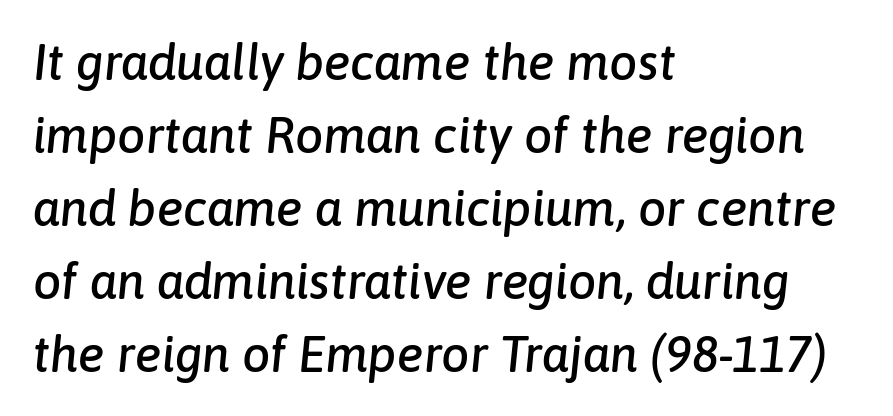
Q: Is the text italic (slanted)? A: Yes, it leans right by about 6 degrees.
Q: Is the text underlined? A: No.
Q: How is the paragraph aligned? A: Left-aligned.
Q: Is the spacing between letters normal or unusually wide? A: Normal.
Q: Is the spacing between lines tight, normal or loose? A: Normal.
Q: Width (condensed, normal, or wide)? A: Normal.
Q: Stroke contrast? A: Low.
Q: x-height? A: Medium.
Q: Monospaced? A: No.
